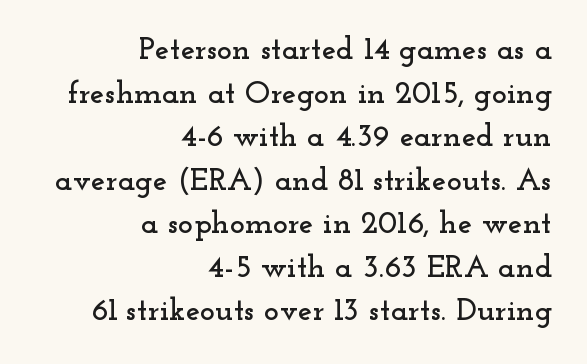
This is roman type, the default non-slanted kind. In terms of letterform style, serifs are clearly present. Quick note: underline off. This sample keeps an unexceptional amount of space between lines.
